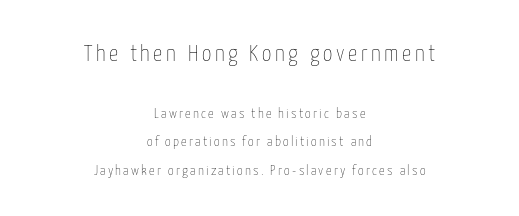
A centered setting, common on invitations and titles, is used for this passage. Baseline-to-baseline distance is far greater than the letter height. The axis of the letterforms is exactly vertical. The strokes carry an ordinary text weight at most. The composition opens big and finishes small.
